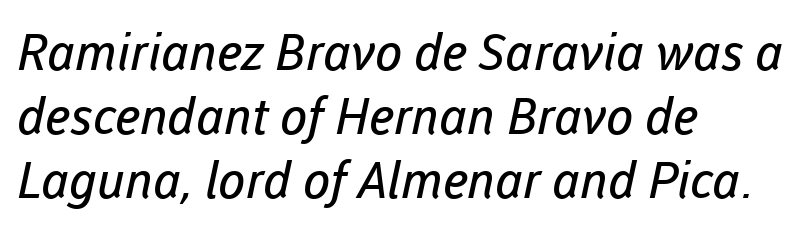
The image shows 50 px regular-weight sans-serif type; set left-aligned, normal line spacing (1.28x), normal letter spacing, not underlined; low stroke contrast and a medium x-height.
